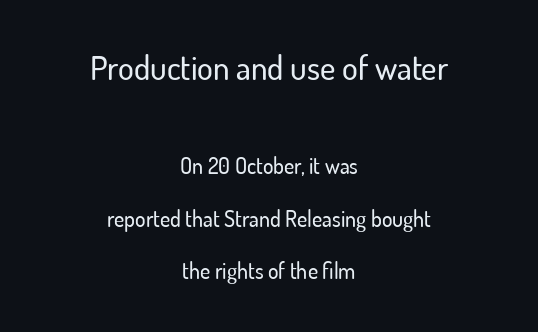
Q: Is the text italic (slanted)? A: No, it is upright.
Q: Is the typeface a serif or a sans-serif typeface? A: Sans-serif.
Q: Is the text underlined? A: No.
Q: How is the paragraph aligned? A: Centered.
Q: Is the spacing between letters normal or unusually wide? A: Normal.
Q: Is the spacing between lines tight, normal or loose? A: Loose.
Q: Which block of text is set in a larger size, the first (top) or the second (bottom)? A: The first (top) one.
Q: Width (condensed, normal, or wide)? A: Normal.
Q: Stroke contrast? A: Low.
Q: x-height? A: Small.
Q: Monospaced? A: No.
